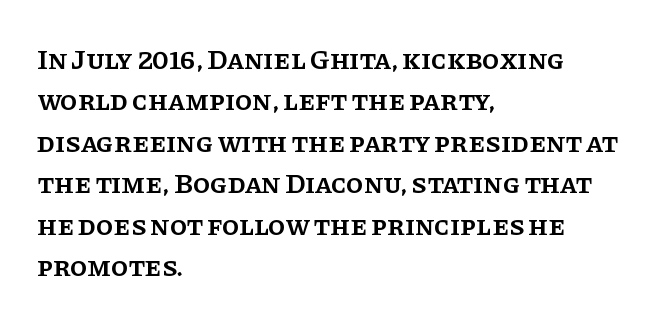
The specimen omits any rule beneath the text block's lines. Where is the straight margin? On the left. The designer left line spacing at the default. No italicization has been applied; the sample stays upright.
